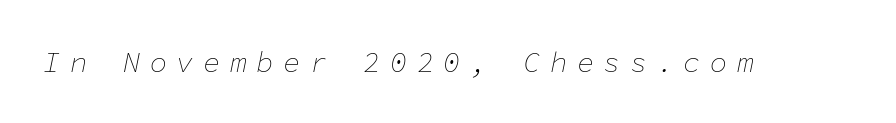
The face used here has a pronounced slope to its letters. Lines of text with bare space underneath. You could count columns in this text — the font is strictly monospaced. The passage shown is not bold in any degree.
